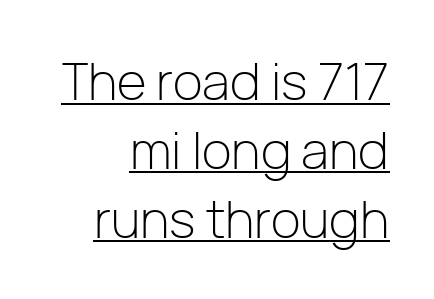
{"serif": "no", "italic": "no", "bold": "no", "weight": "light", "width": "normal", "stroke_contrast": "low", "x_height": "medium", "monospaced": "no", "underline": "yes", "align": "right", "line_spacing": "normal", "line_spacing_ratio": 1.35, "letter_spacing": "normal", "letter_spacing_em": 0.0, "glyph_px": 51}
